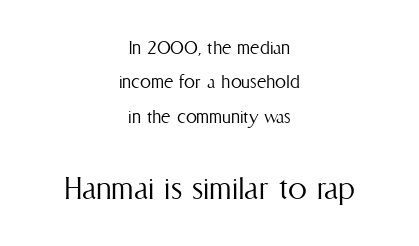
Glyph-to-glyph distance matches everyday printed text. The space beneath each line is pristine and unruled. Note the varied advance widths — an 'i' is clearly narrower than an 'm'. Is there much room between lines? A standard amount, neither cramped nor airy. If you squint, the bottom block still reads clearly — it's the larger of the two.
